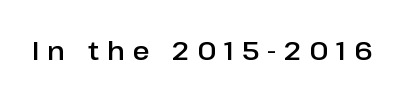
Q: Is the text italic (slanted)? A: No, it is upright.
Q: Is the text underlined? A: No.
Q: Is the spacing between letters normal or unusually wide? A: Unusually wide.
